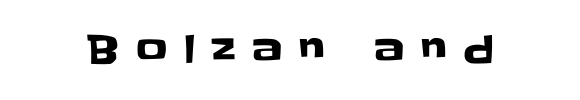
The image shows 39 px sans-serif type, upright; set unusually wide letter spacing (+0.42 em), not underlined; low stroke contrast and a large x-height.
